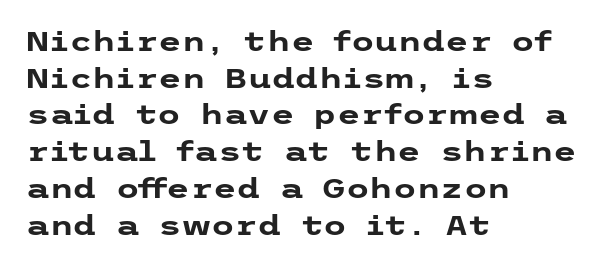
Q: Is the text bold? A: Yes.
Q: Is the text italic (slanted)? A: No, it is upright.
Q: Is the text underlined? A: No.
Q: How is the paragraph aligned? A: Left-aligned.
Q: Is the spacing between letters normal or unusually wide? A: Normal.
Q: Is the spacing between lines tight, normal or loose? A: Normal.
